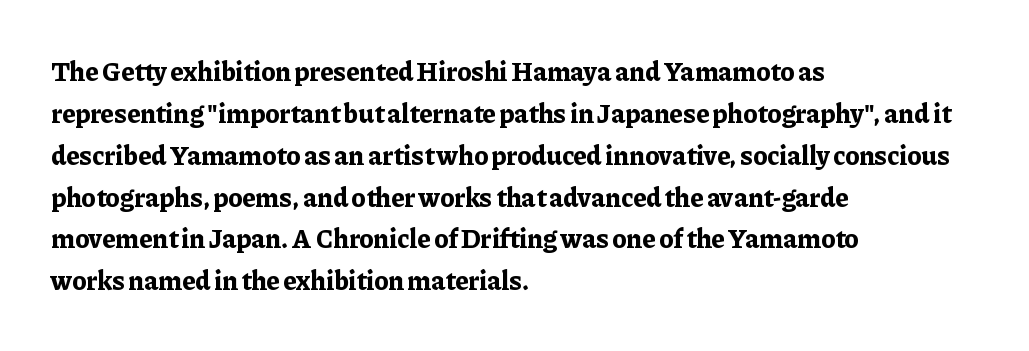
Q: Is the text bold? A: Yes.
Q: Is the text italic (slanted)? A: No, it is upright.
Q: Is the text underlined? A: No.
Q: How is the paragraph aligned? A: Left-aligned.
Q: Is the spacing between letters normal or unusually wide? A: Normal.
Q: Is the spacing between lines tight, normal or loose? A: Normal.
